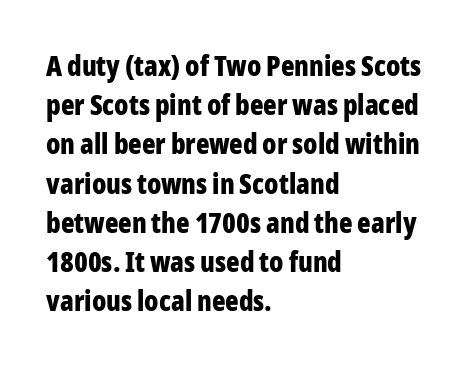
The image shows 28 px bold, condensed sans-serif type, upright; set left-aligned, normal line spacing (1.4x), normal letter spacing, not underlined; low stroke contrast and a medium x-height.
